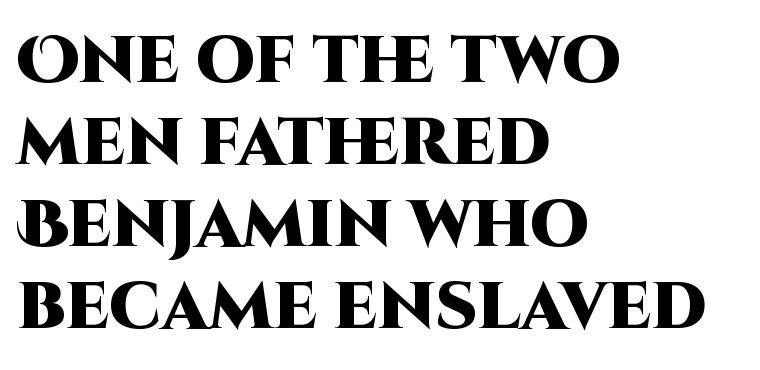
{"serif": "no", "italic": "no", "bold": "yes", "weight": "heavy", "width": "normal", "stroke_contrast": "high", "x_height": "large", "monospaced": "no", "underline": "no", "align": "left", "line_spacing_ratio": 1.24, "letter_spacing": "normal", "letter_spacing_em": 0.0, "glyph_px": 66}
